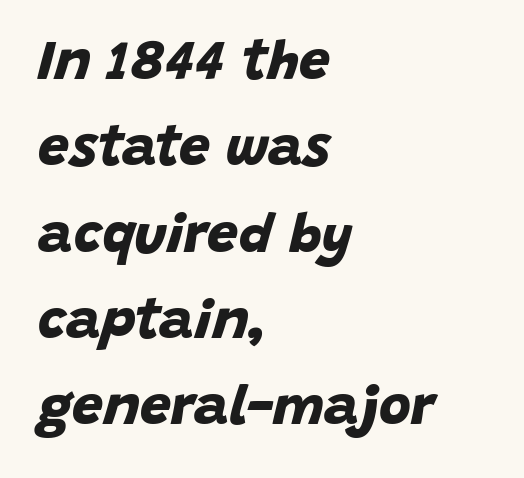
Q: Is the text bold? A: Yes.
Q: Is the typeface a serif or a sans-serif typeface? A: Sans-serif.
Q: Is the text underlined? A: No.
Q: How is the paragraph aligned? A: Left-aligned.
Q: Is the spacing between letters normal or unusually wide? A: Normal.
Q: Is the spacing between lines tight, normal or loose? A: Normal.
Q: Width (condensed, normal, or wide)? A: Normal.
Q: Stroke contrast? A: Low.
Q: x-height? A: Large.
Q: Monospaced? A: No.
